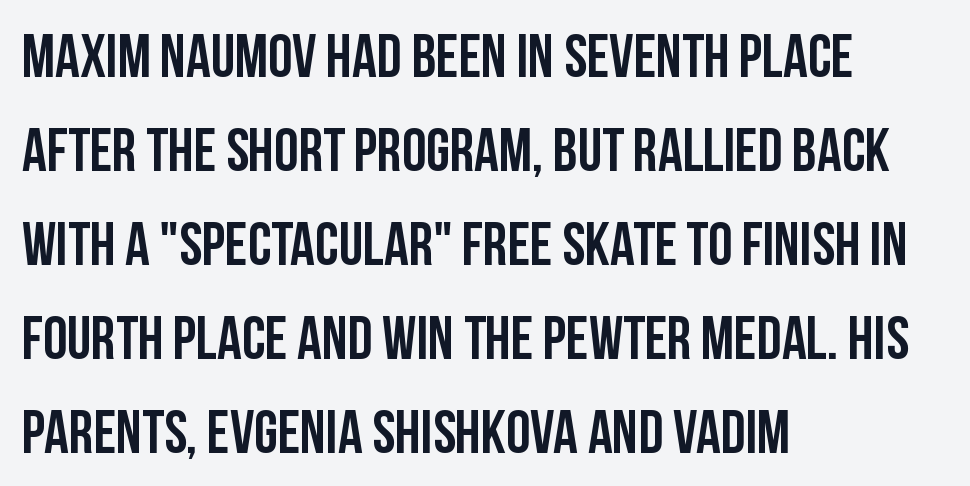
Words float on clear page, feet unadorned. Posture: upright roman. Think of a printed novel: that variable character pitch is what you see here. In terms of letterform style, serifs are entirely absent. Horizontal alignment here is leftward, the default for most running prose. Characters follow at the spacing the type designer built in.
